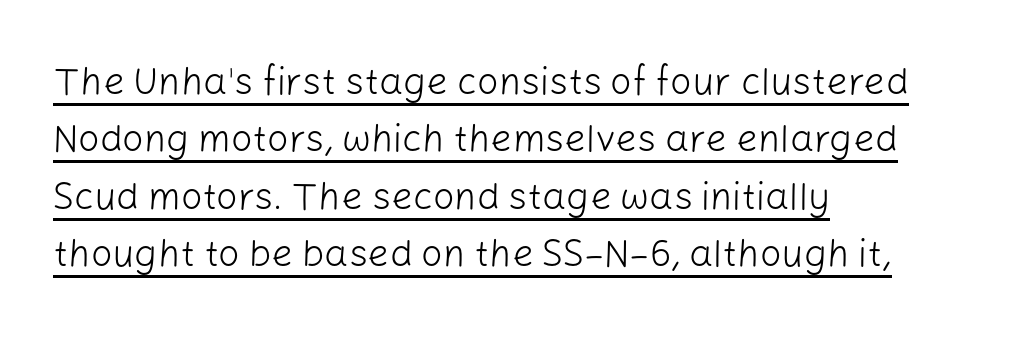
Q: Is the text bold? A: No.
Q: Is the text italic (slanted)? A: No, it is upright.
Q: Is the typeface a serif or a sans-serif typeface? A: Sans-serif.
Q: Is the text underlined? A: Yes.
Q: How is the paragraph aligned? A: Left-aligned.
Q: Is the spacing between letters normal or unusually wide? A: Normal.
Q: Is the spacing between lines tight, normal or loose? A: Normal.
Q: Width (condensed, normal, or wide)? A: Normal.
Q: Stroke contrast? A: Low.
Q: x-height? A: Medium.
Q: Monospaced? A: No.
